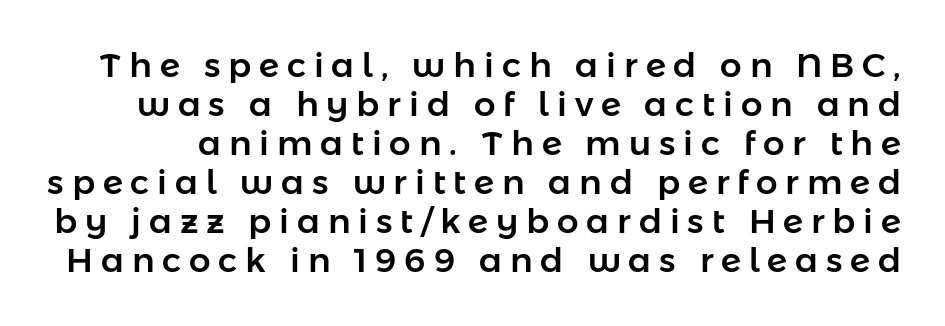
Q: Is the text italic (slanted)? A: No, it is upright.
Q: Is the typeface a serif or a sans-serif typeface? A: Sans-serif.
Q: Is the text underlined? A: No.
Q: Is the spacing between letters normal or unusually wide? A: Unusually wide.
Q: Is the spacing between lines tight, normal or loose? A: Tight.
Q: Width (condensed, normal, or wide)? A: Normal.
Q: Stroke contrast? A: Low.
Q: x-height? A: Medium.
Q: Monospaced? A: No.
